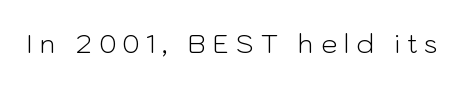
Compared with a typical body face, this is equally light or lighter still. Lines of text with bare space underneath. In terms of letterspacing, this is a distinctly airy, spread setting. This is the regular roman posture of the typeface.
